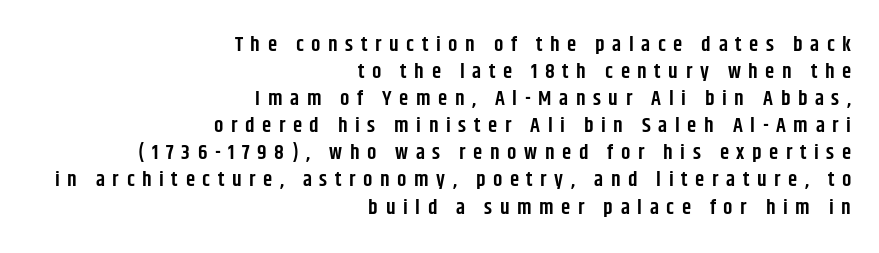
The image shows 21 px text type, upright; set right-aligned, normal line spacing (1.29x), unusually wide letter spacing (+0.36 em), not underlined.
